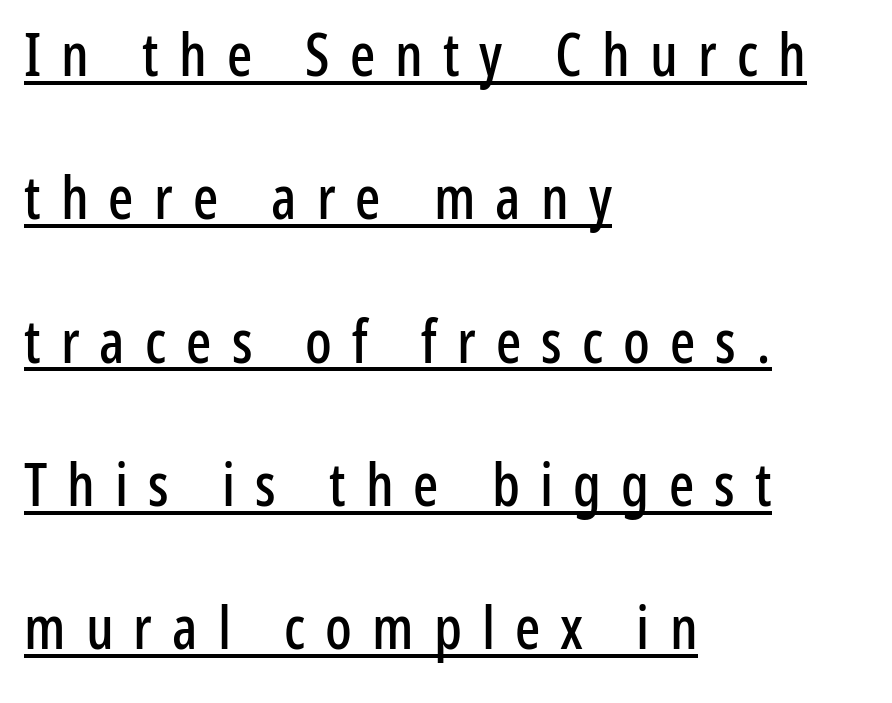
{"serif": "no", "italic": "no", "width": "condensed", "stroke_contrast": "low", "x_height": "medium", "monospaced": "no", "underline": "yes", "align": "left", "line_spacing": "loose", "line_spacing_ratio": 2.43, "letter_spacing": "wide", "letter_spacing_em": 0.34, "glyph_px": 59}
